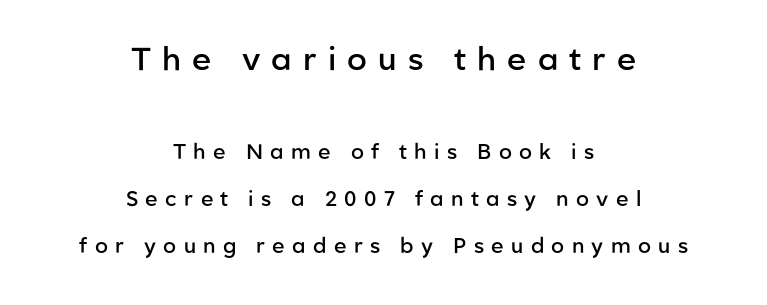
The image shows 32 px semibold sans-serif type, upright; set centered, loose line spacing (2.25x), unusually wide letter spacing (+0.35 em), not underlined; the first (top) block is 1.52x larger; low stroke contrast and a medium x-height.
